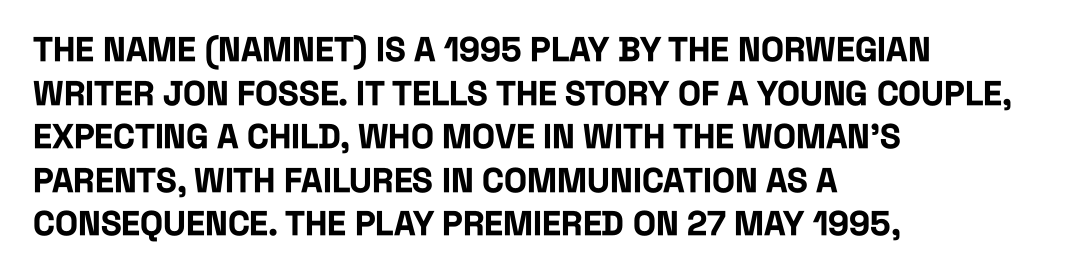
{"serif": "no", "italic": "no", "bold": "yes", "weight": "bold", "width": "condensed", "stroke_contrast": "low", "x_height": "large", "monospaced": "no", "underline": "no", "align": "left", "line_spacing": "normal", "line_spacing_ratio": 1.28, "letter_spacing": "normal", "letter_spacing_em": 0.0, "glyph_px": 34}
